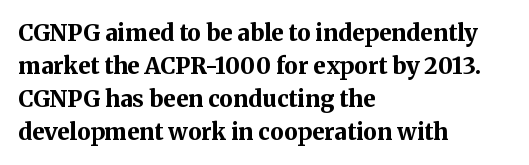
The gaps between neighbouring characters are ordinary and unremarkable. A dark, heavy texture on the line: the type is bold. Leftover space on each line is placed entirely after the last word. Reading down the column, the eye jumps a familiar distance to each next line. This is the regular roman posture of the typeface.
